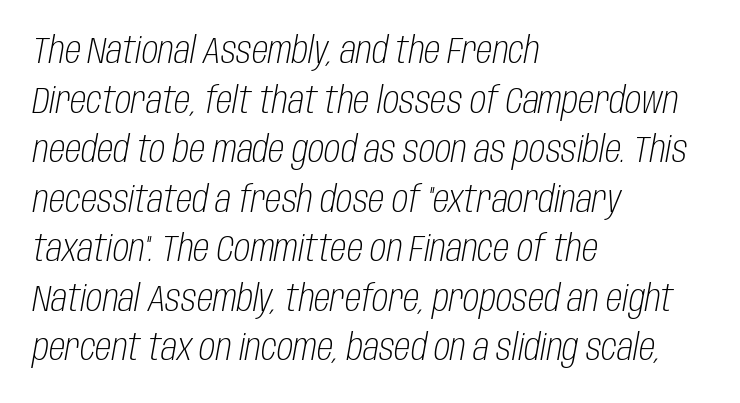
The image shows 37 px light, condensed type, italic (leaning right); set left-aligned, normal line spacing (1.34x), normal letter spacing, not underlined; low stroke contrast and a large x-height.
